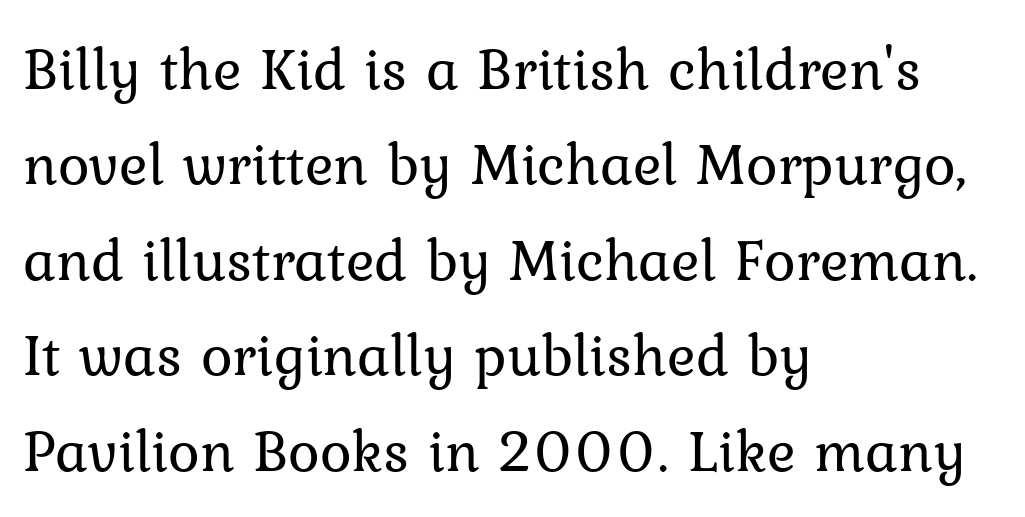
The image shows 60 px regular-weight serif type, upright; set left-aligned, normal line spacing (1.59x), normal letter spacing, not underlined; low stroke contrast and a medium x-height.
